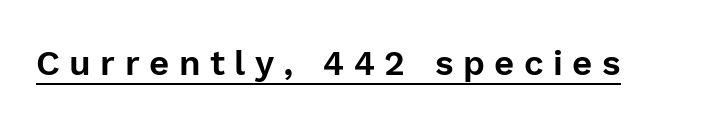
The image shows 35 px sans-serif type, upright; set unusually wide letter spacing (+0.27 em), underlined; a medium x-height.
